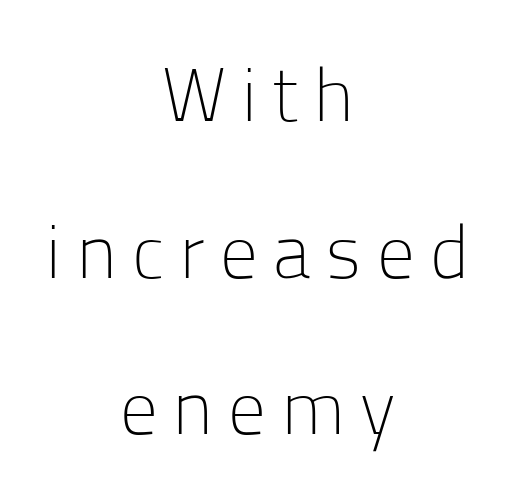
The image shows 75 px light sans-serif type, upright; set centered, loose line spacing (2.09x), unusually wide letter spacing (+0.21 em), not underlined; low stroke contrast and a medium x-height.
